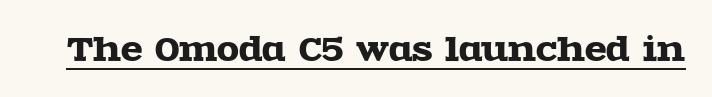
Q: Is the text italic (slanted)? A: No, it is upright.
Q: Is the typeface a serif or a sans-serif typeface? A: Serif.
Q: Is the text underlined? A: Yes.
Q: Is the spacing between letters normal or unusually wide? A: Normal.
Q: Width (condensed, normal, or wide)? A: Wide.
Q: x-height? A: Large.
Q: Monospaced? A: No.
